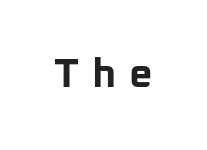
Style check: upright. Looks like regular typesetting: each glyph gets only the width it needs. The string is rendered with underlining switched off. Each letter's strokes conclude bluntly, with no projecting serifs. Someone cranked the tracking dial way up on this one. A full-strength bold gives these letters their thick strokes.
